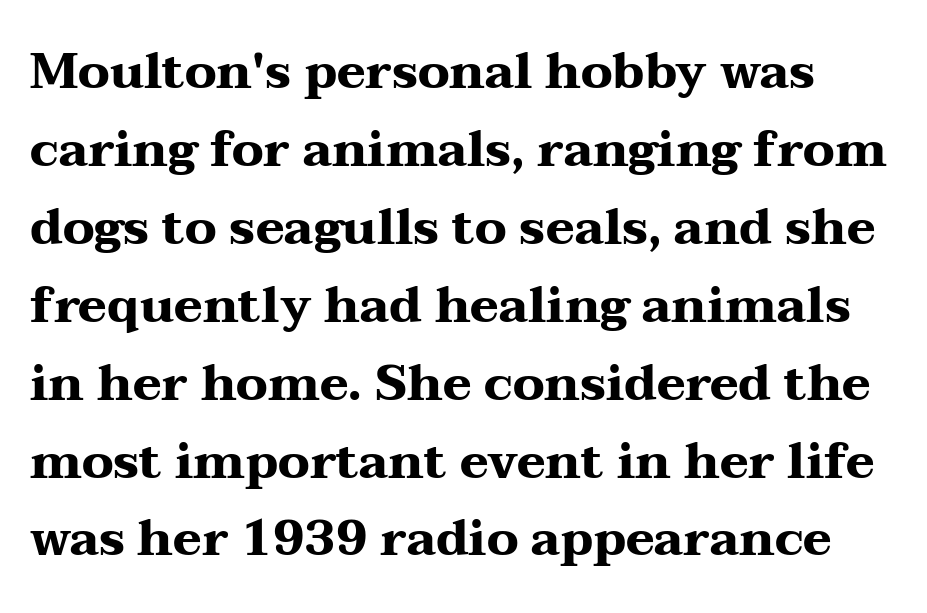
Q: Is the text bold? A: Yes.
Q: Is the text italic (slanted)? A: No, it is upright.
Q: Is the typeface a serif or a sans-serif typeface? A: Serif.
Q: Is the text underlined? A: No.
Q: Is the spacing between letters normal or unusually wide? A: Normal.
Q: Is the spacing between lines tight, normal or loose? A: Normal.
Q: Width (condensed, normal, or wide)? A: Wide.
Q: Stroke contrast? A: Medium.
Q: x-height? A: Medium.
Q: Monospaced? A: No.
